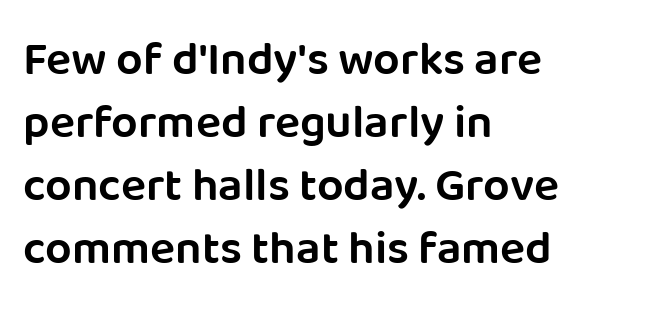
{"serif": "no", "italic": "no", "bold": "semi", "weight": "semibold", "width": "normal", "stroke_contrast": "low", "x_height": "large", "monospaced": "no", "underline": "no", "align": "left", "line_spacing": "normal", "line_spacing_ratio": 1.34, "letter_spacing": "normal", "letter_spacing_em": 0.0, "glyph_px": 47}
